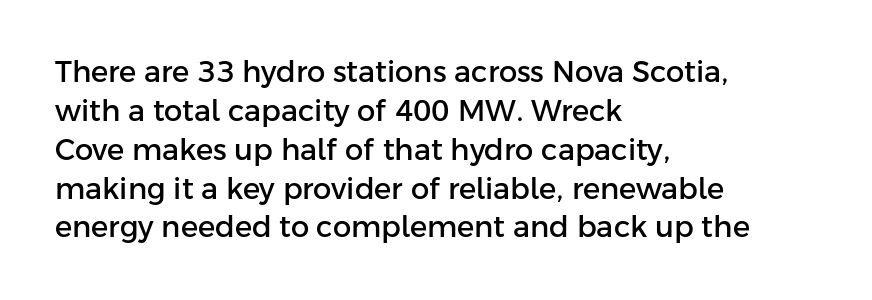
The letters stand upright; this is a roman face. Between one letter and the next there's only the usual sliver of space. Each row of text sits above clean, open space. The glyphs in this specimen are sans serif. The block of text has a typical density, with ordinary space between rows. This sample has the flowing, uneven cadence of proportional lettering.
